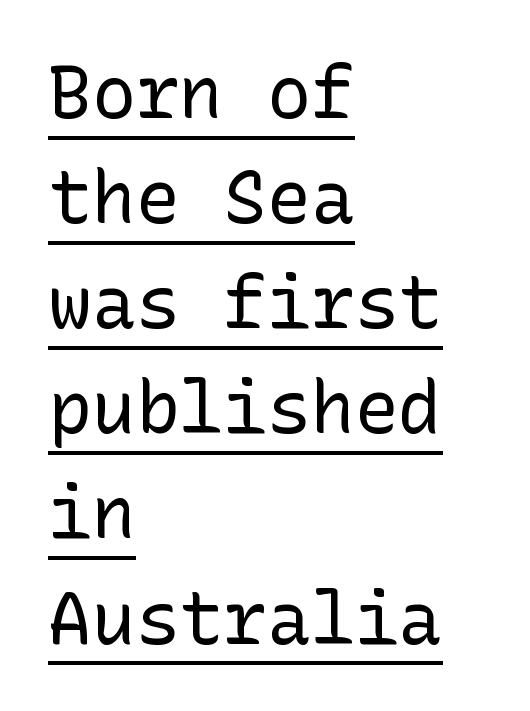
The image shows 73 px regular-weight sans-serif type, upright; set left-aligned, normal line spacing (1.44x), normal letter spacing, underlined; low stroke contrast and a medium x-height.
